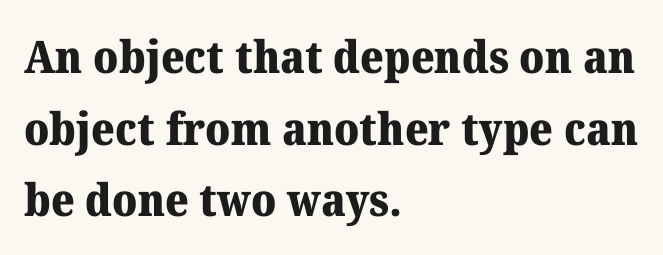
The image shows 45 px heavy serif type, upright; set left-aligned, normal line spacing (1.59x), normal letter spacing, not underlined; medium stroke contrast and a medium x-height.
